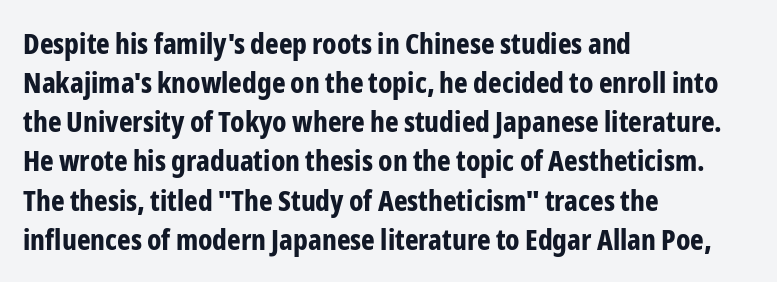
The image shows 29 px bold, condensed sans-serif type, upright; set left-aligned, normal line spacing (1.35x), normal letter spacing, not underlined; low stroke contrast and a medium x-height.
